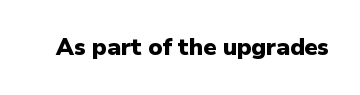
Notice how thick the strokes are: this is what a full bold looks like. In terms of letterspacing, this is plain default setting. The specimen omits any rule beneath the text block's lines. The lettering stays uniformly vertical, giving the passage a roman look.
